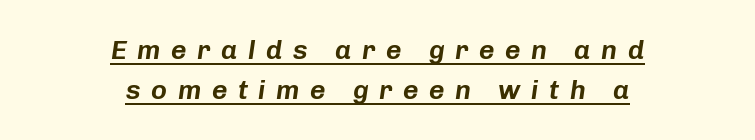
The image shows 27 px text type, italic (leaning right); set centered, normal line spacing (1.5x), unusually wide letter spacing (+0.39 em), underlined.
